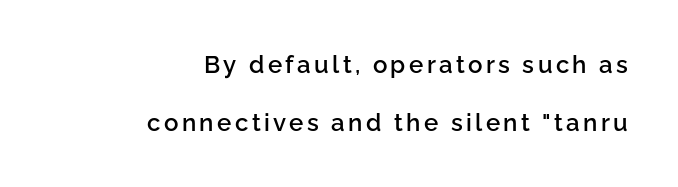
A flush-right, rag-left setting is used for this passage. In terms of leading, this rendering errs on the spacious side. Type without underlining. Slightly chunky letters — semibold, I'd say, not full bold. The type sits square on the baseline with zero lean.
